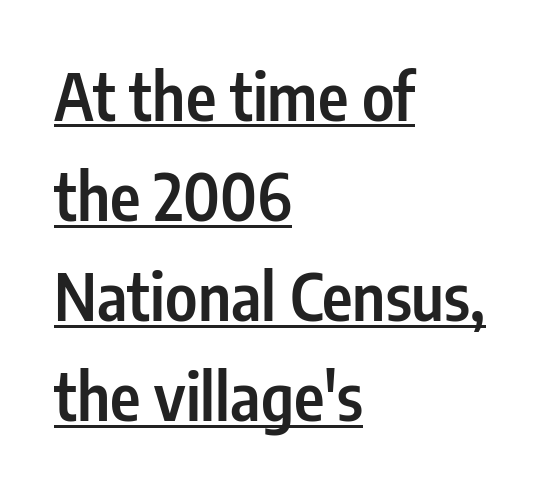
The image shows 65 px semibold, condensed sans-serif type, upright; set left-aligned, normal line spacing (1.54x), normal letter spacing, underlined; low stroke contrast and a medium x-height.
